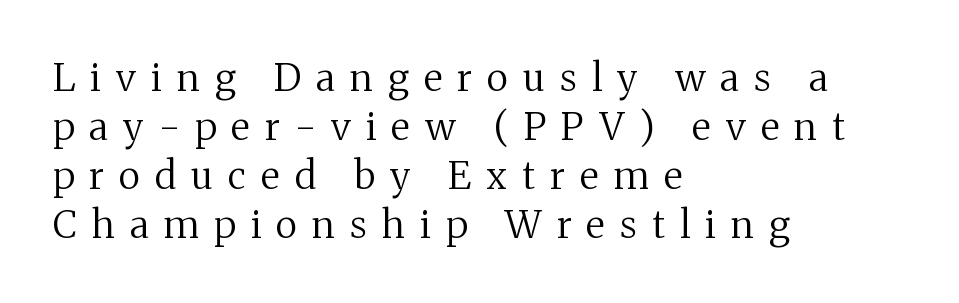
The image shows 38 px regular-weight serif type, upright; set left-aligned, normal line spacing (1.29x), unusually wide letter spacing (+0.4 em), not underlined; medium stroke contrast and a medium x-height.
